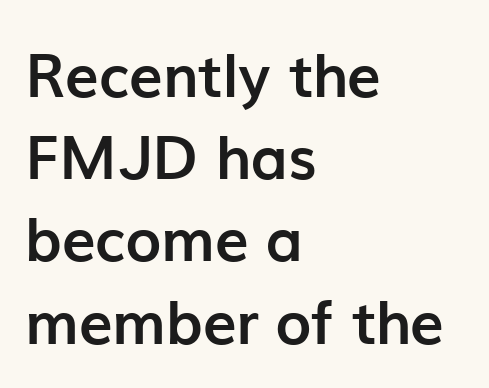
You could call the tracking neutral — neither tight nor loose. Serif or sans? Sans — the stroke terminals are bare. Vertical strokes here are truly vertical. Each letter keeps its own natural width here, so spacing adapts to shape. Where is the straight margin? On the left.
